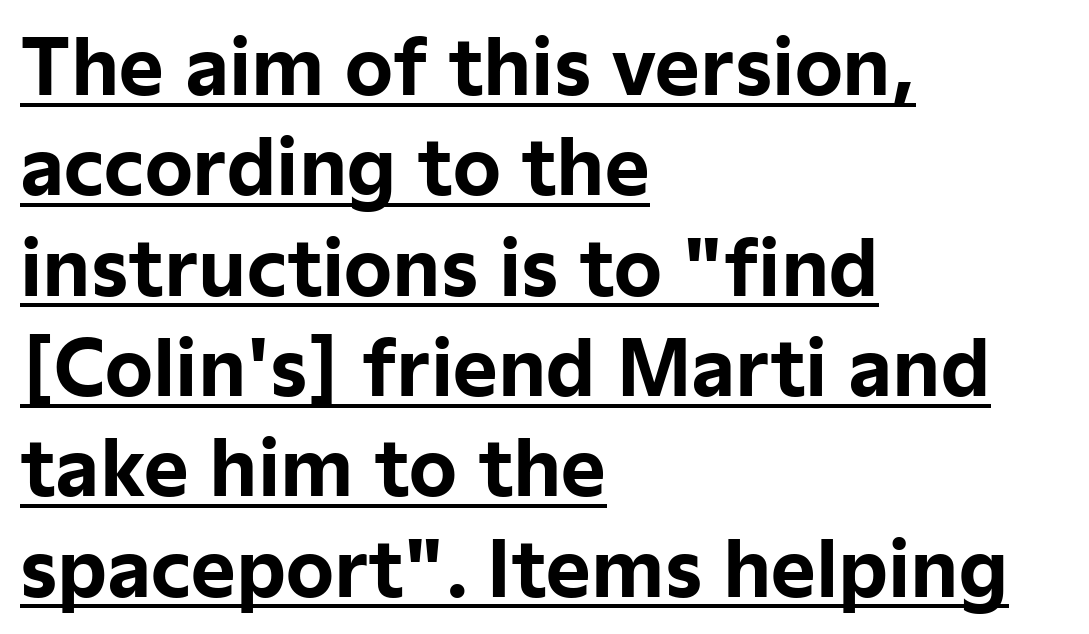
The image shows 76 px bold sans-serif type, upright; set left-aligned, normal line spacing (1.32x), normal letter spacing, underlined; low stroke contrast and a medium x-height.
